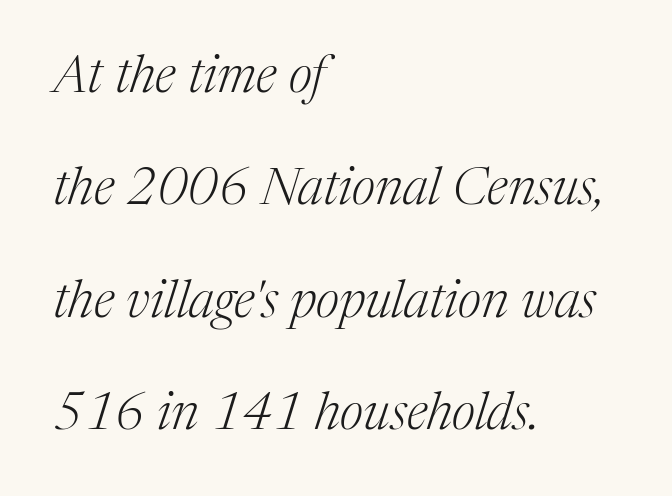
The rag falls on the right side of this text block. This sample uses an oblique cut, with every glyph tilted off the vertical. The strokes are not fattened; the text isn't bold. Varying glyph widths throughout — classic text-font behaviour. Honestly, the letter spacing is just normal — you wouldn't notice it. Are there feet on the stems? There are — it's a serif.
